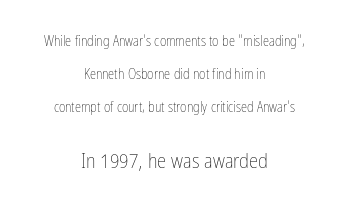
Vertically, the passage feels expansive, rows floating well apart. The string is rendered with underlining switched off. The axis of the letterforms is exactly vertical. No chunkiness to these letters — they're not bold.
